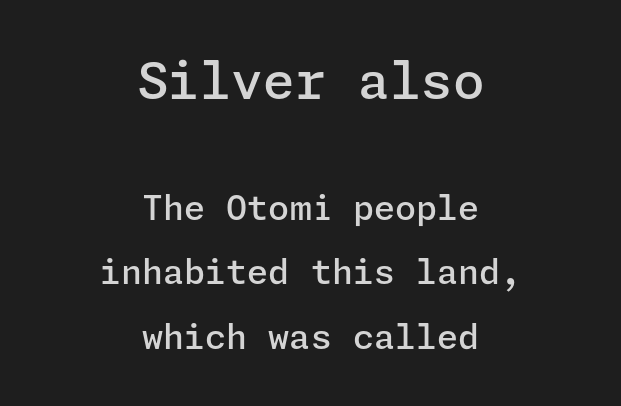
Q: Is the text bold? A: Semi-bold.
Q: Is the text italic (slanted)? A: No, it is upright.
Q: Is the typeface a serif or a sans-serif typeface? A: Sans-serif.
Q: Is the text underlined? A: No.
Q: How is the paragraph aligned? A: Centered.
Q: Is the spacing between letters normal or unusually wide? A: Normal.
Q: Which block of text is set in a larger size, the first (top) or the second (bottom)? A: The first (top) one.
Q: Width (condensed, normal, or wide)? A: Normal.
Q: Stroke contrast? A: Low.
Q: x-height? A: Medium.
